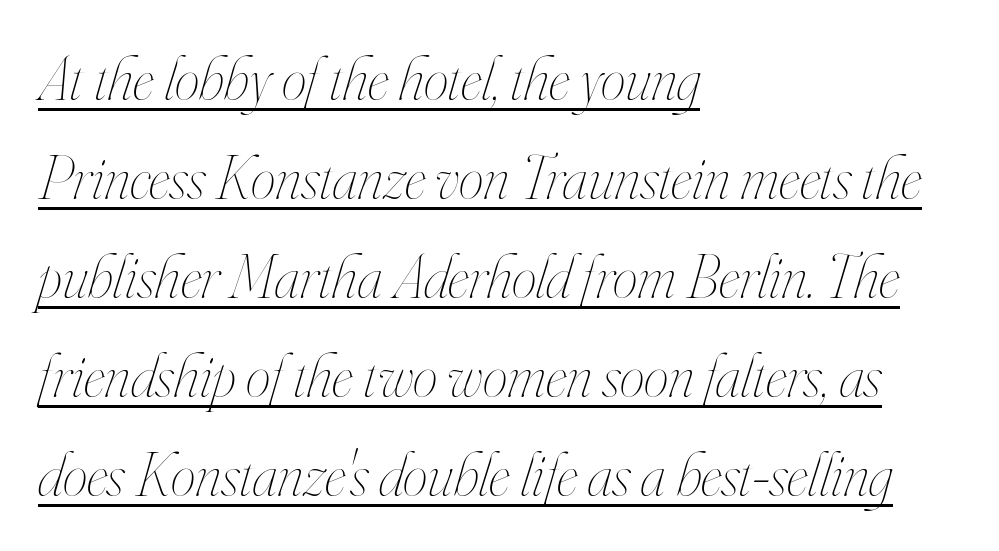
Q: Is the text bold? A: No.
Q: Is the text italic (slanted)? A: Yes, it leans right by about 16 degrees.
Q: Is the text underlined? A: Yes.
Q: How is the paragraph aligned? A: Left-aligned.
Q: Is the spacing between letters normal or unusually wide? A: Normal.
Q: Is the spacing between lines tight, normal or loose? A: Normal.
Q: Width (condensed, normal, or wide)? A: Condensed.
Q: Stroke contrast? A: High.
Q: x-height? A: Small.
Q: Monospaced? A: No.
